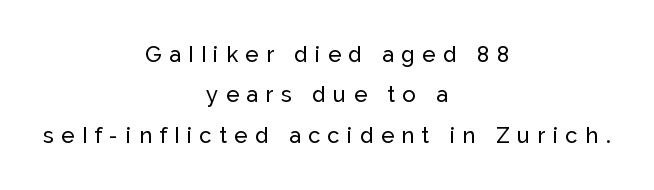
The image shows 22 px text type, upright; set centered, line spacing 1.84x, unusually wide letter spacing (+0.34 em), not underlined.
